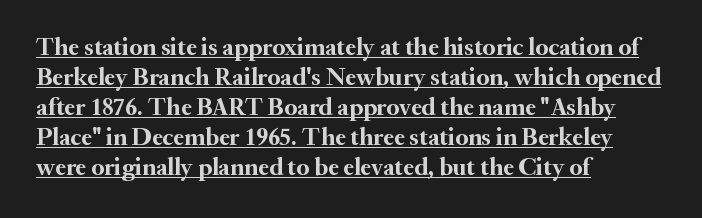
What decoration does the sample have? An underline. These words are printed bold, with thick strokes throughout. Italic? Not at all — the glyphs are vertical. Left-aligned paragraph, ragged on the right.
